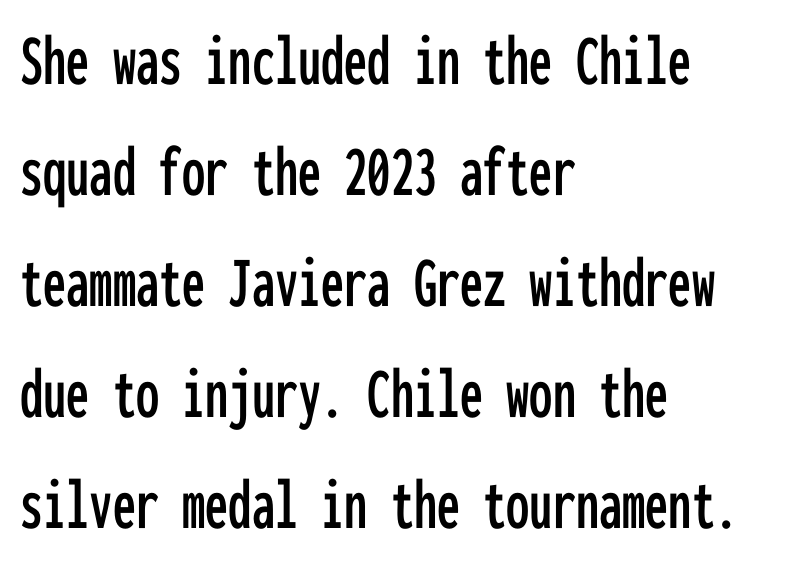
Q: Is the text italic (slanted)? A: No, it is upright.
Q: Is the typeface a serif or a sans-serif typeface? A: Sans-serif.
Q: Is the text underlined? A: No.
Q: How is the paragraph aligned? A: Left-aligned.
Q: Is the spacing between letters normal or unusually wide? A: Normal.
Q: Is the spacing between lines tight, normal or loose? A: Normal.
Q: Width (condensed, normal, or wide)? A: Condensed.
Q: Stroke contrast? A: Low.
Q: x-height? A: Medium.
Q: Monospaced? A: Yes.
